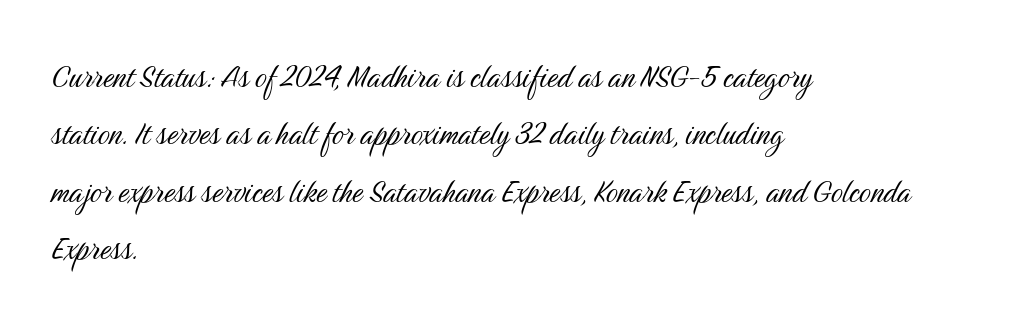
{"serif": "no", "bold": "no", "weight": "light", "width": "condensed", "stroke_contrast": "medium", "x_height": "medium", "monospaced": "no", "underline": "no", "align": "left", "line_spacing": "normal", "line_spacing_ratio": 1.55, "letter_spacing": "normal", "letter_spacing_em": 0.0, "glyph_px": 37}
